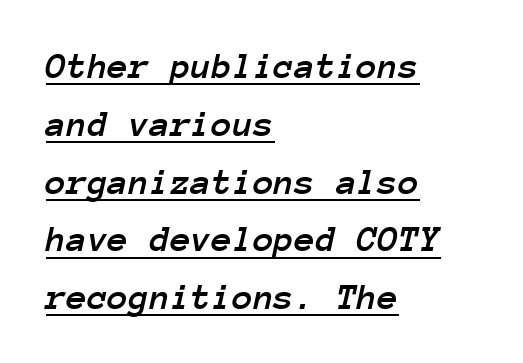
Q: Is the text italic (slanted)? A: Yes, it leans right by about 12 degrees.
Q: Is the text underlined? A: Yes.
Q: How is the paragraph aligned? A: Left-aligned.
Q: Is the spacing between letters normal or unusually wide? A: Normal.
Q: Is the spacing between lines tight, normal or loose? A: Normal.
Q: Width (condensed, normal, or wide)? A: Normal.
Q: Stroke contrast? A: Low.
Q: x-height? A: Medium.
Q: Monospaced? A: Yes.
